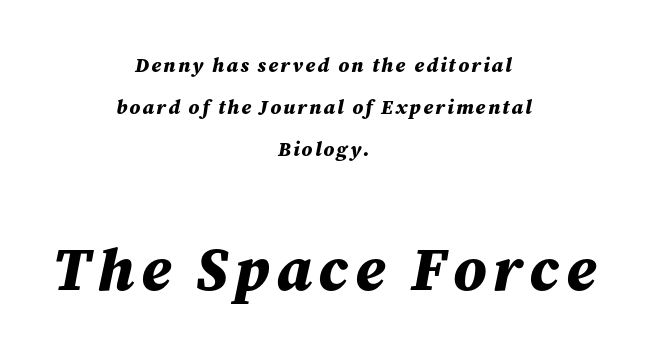
Q: Is the text bold? A: Yes.
Q: Is the text italic (slanted)? A: Yes, it leans right by about 12 degrees.
Q: Is the text underlined? A: No.
Q: How is the paragraph aligned? A: Centered.
Q: Is the spacing between lines tight, normal or loose? A: Loose.
Q: Which block of text is set in a larger size, the first (top) or the second (bottom)? A: The second (bottom) one.
Q: Width (condensed, normal, or wide)? A: Normal.
Q: Stroke contrast? A: Medium.
Q: x-height? A: Medium.
Q: Monospaced? A: No.
